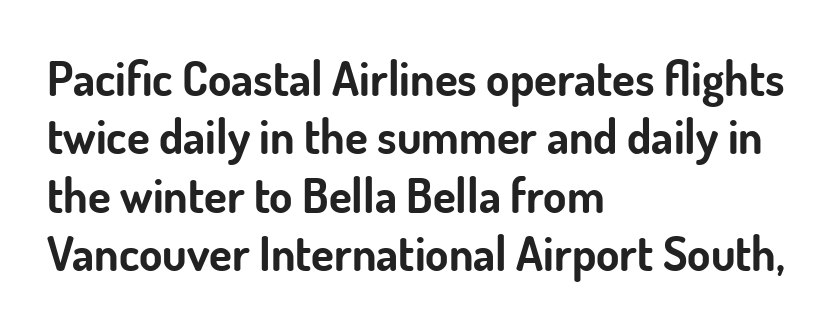
Honestly, the letter spacing is just normal — you wouldn't notice it. Regarding serifs, this sample does without them. This is roman type, the default non-slanted kind. The paragraph has a hard left edge and a soft right edge. Nobody drew a line under any word here.
